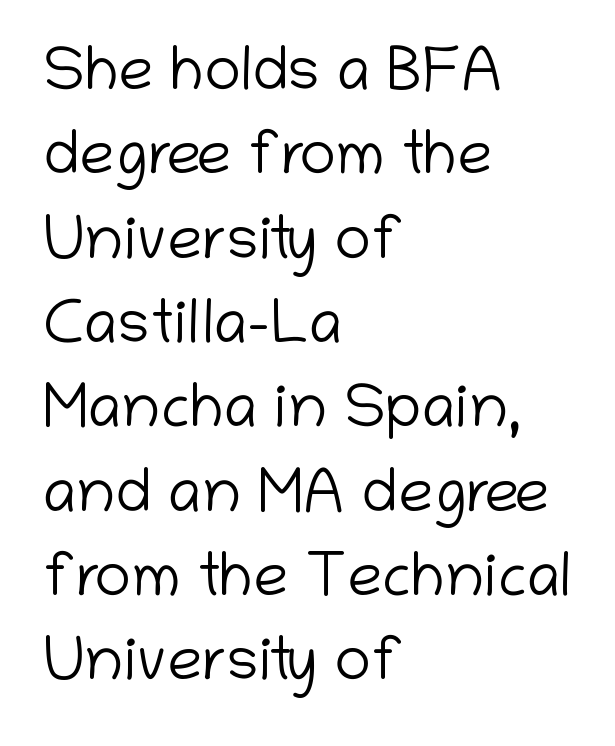
Q: Is the text bold? A: No.
Q: Is the text italic (slanted)? A: No, it is upright.
Q: Is the typeface a serif or a sans-serif typeface? A: Sans-serif.
Q: Is the text underlined? A: No.
Q: How is the paragraph aligned? A: Left-aligned.
Q: Is the spacing between letters normal or unusually wide? A: Normal.
Q: Is the spacing between lines tight, normal or loose? A: Normal.
Q: Width (condensed, normal, or wide)? A: Normal.
Q: Stroke contrast? A: Low.
Q: x-height? A: Medium.
Q: Monospaced? A: No.
